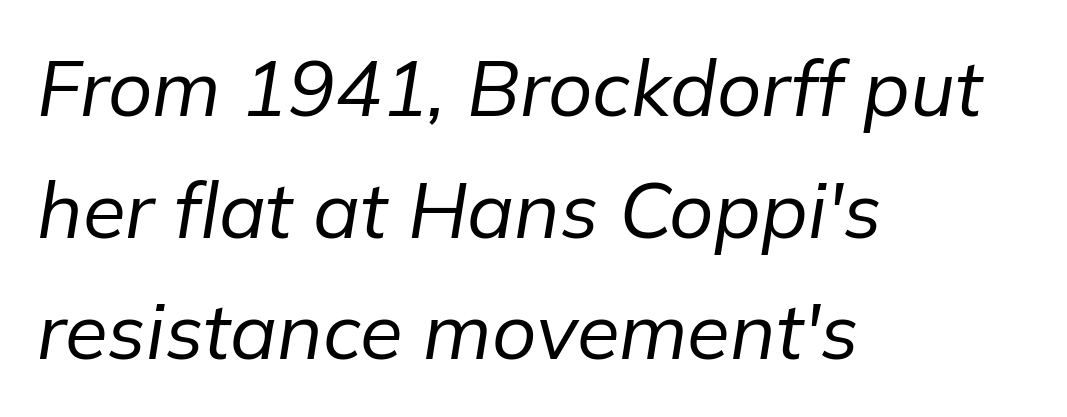
Q: Is the text bold? A: No.
Q: Is the text italic (slanted)? A: Yes, it leans right by about 9 degrees.
Q: Is the text underlined? A: No.
Q: How is the paragraph aligned? A: Left-aligned.
Q: Is the spacing between letters normal or unusually wide? A: Normal.
Q: Is the spacing between lines tight, normal or loose? A: Normal.
Q: Width (condensed, normal, or wide)? A: Normal.
Q: Stroke contrast? A: Low.
Q: x-height? A: Medium.
Q: Monospaced? A: No.
